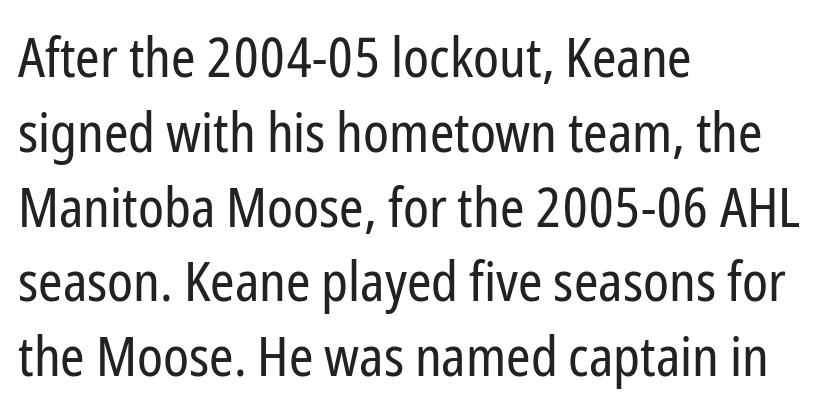
The image shows 55 px regular-weight, condensed sans-serif type, upright; set left-aligned, normal line spacing (1.36x), normal letter spacing, not underlined; low stroke contrast and a medium x-height.
